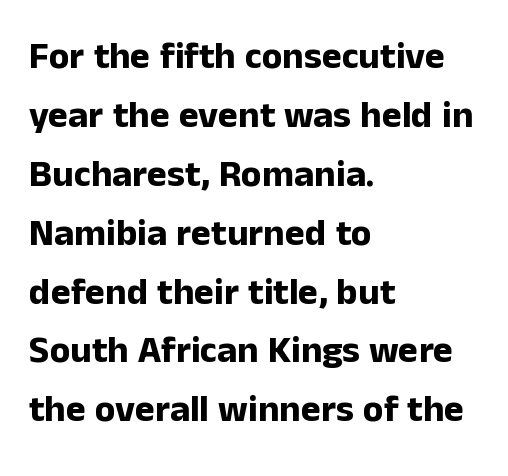
Strong, thick strokes mark this as bold type. Summary of vertical rhythm: regular, with standard interline spacing. Tall strokes in this sample are plumb rather than angled. Serif or sans? Sans — the stroke terminals are bare. Left-aligned paragraph, ragged on the right. The rendering uses natural spacing where letterforms have individual widths.
